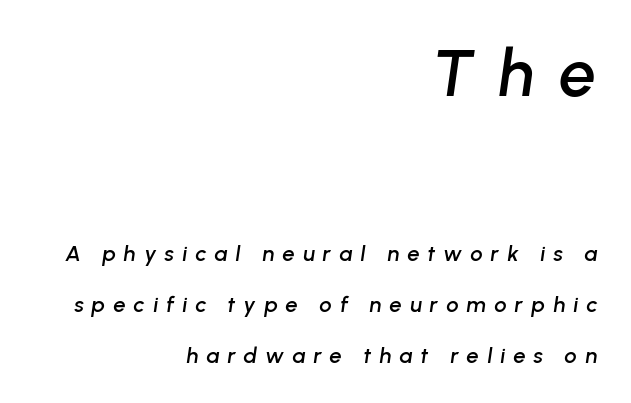
{"italic": "yes", "lean": "right", "slant_degrees": 8, "width": "normal", "stroke_contrast": "low", "x_height": "medium", "monospaced": "no", "underline": "no", "align": "right", "line_spacing": "loose", "line_spacing_ratio": 2.33, "letter_spacing": "wide", "letter_spacing_em": 0.37, "larger_block": "first", "size_ratio": 3.0, "glyph_px": 66}
